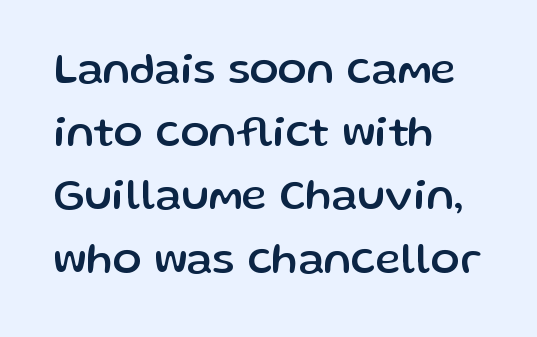
Q: Is the text italic (slanted)? A: No, it is upright.
Q: Is the typeface a serif or a sans-serif typeface? A: Sans-serif.
Q: Is the text underlined? A: No.
Q: How is the paragraph aligned? A: Left-aligned.
Q: Is the spacing between letters normal or unusually wide? A: Normal.
Q: Is the spacing between lines tight, normal or loose? A: Normal.
Q: Width (condensed, normal, or wide)? A: Normal.
Q: Stroke contrast? A: Low.
Q: x-height? A: Medium.
Q: Monospaced? A: No.
